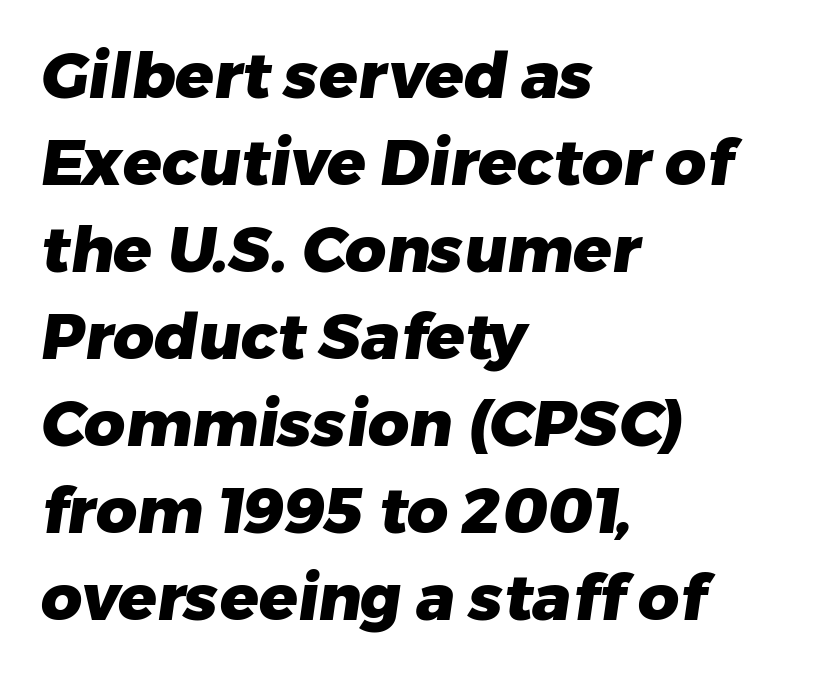
Q: Is the text bold? A: Yes.
Q: Is the typeface a serif or a sans-serif typeface? A: Sans-serif.
Q: Is the text underlined? A: No.
Q: How is the paragraph aligned? A: Left-aligned.
Q: Is the spacing between letters normal or unusually wide? A: Normal.
Q: Is the spacing between lines tight, normal or loose? A: Normal.
Q: Width (condensed, normal, or wide)? A: Normal.
Q: Stroke contrast? A: Low.
Q: x-height? A: Medium.
Q: Monospaced? A: No.
